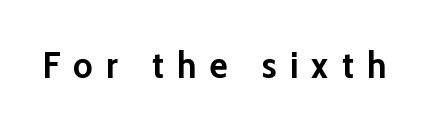
The image shows 37 px semibold sans-serif type, upright; set unusually wide letter spacing (+0.36 em), not underlined; low stroke contrast and a medium x-height.
